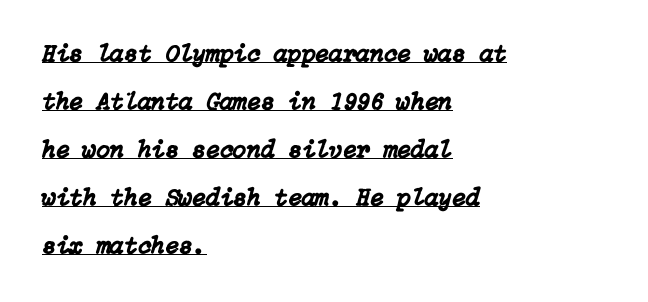
The image shows 25 px text type, italic (leaning right); set left-aligned, loose line spacing (1.92x), normal letter spacing, underlined.
